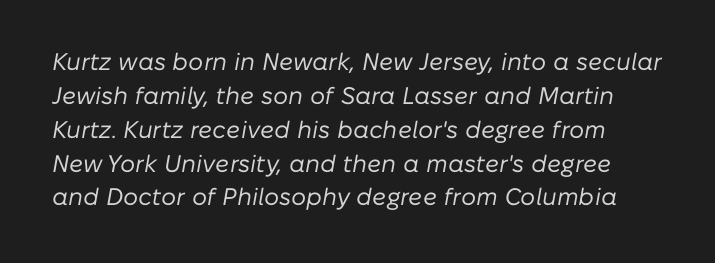
The image shows 24 px text type, italic (leaning right); set normal line spacing (1.41x), normal letter spacing, not underlined.
